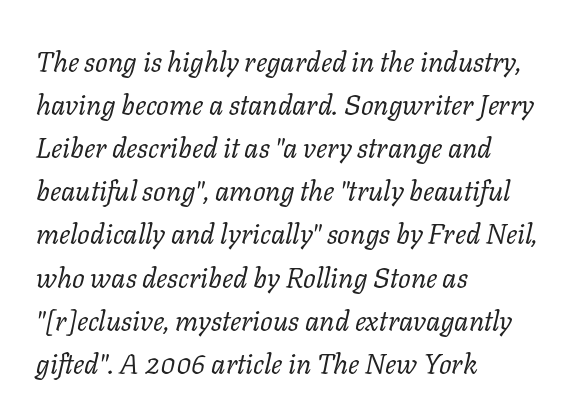
Q: Is the text bold? A: No.
Q: Is the text italic (slanted)? A: Yes, it leans right by about 11 degrees.
Q: Is the typeface a serif or a sans-serif typeface? A: Serif.
Q: Is the text underlined? A: No.
Q: How is the paragraph aligned? A: Left-aligned.
Q: Is the spacing between letters normal or unusually wide? A: Normal.
Q: Is the spacing between lines tight, normal or loose? A: Normal.
Q: Width (condensed, normal, or wide)? A: Normal.
Q: Stroke contrast? A: Low.
Q: x-height? A: Medium.
Q: Monospaced? A: No.
